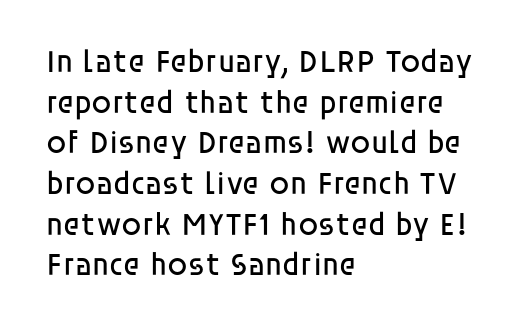
{"serif": "no", "italic": "no", "bold": "no", "weight": "regular", "width": "normal", "stroke_contrast": "low", "x_height": "large", "monospaced": "no", "underline": "no", "align": "left", "line_spacing": "normal", "line_spacing_ratio": 1.27, "letter_spacing": "normal", "letter_spacing_em": 0.0, "glyph_px": 32}
